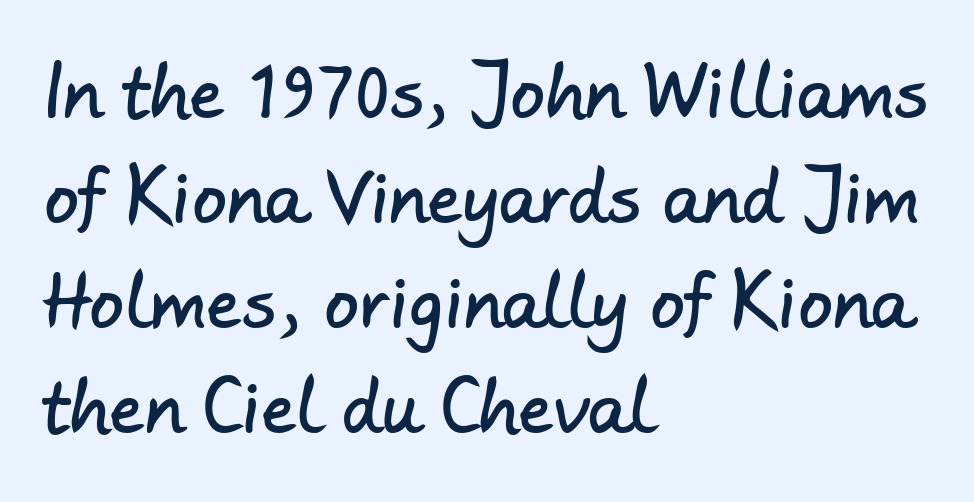
The image shows 69 px sans-serif type; set left-aligned, normal line spacing (1.52x), normal letter spacing, not underlined; low stroke contrast and a small x-height.
